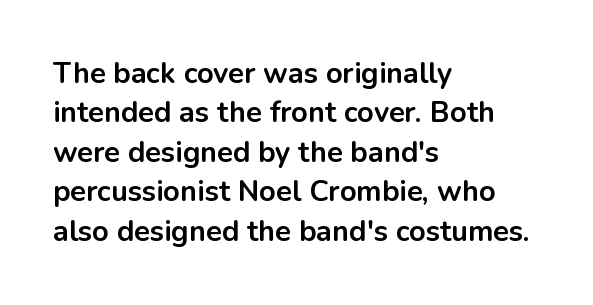
The image shows 29 px bold sans-serif type, upright; set left-aligned, normal line spacing (1.36x), normal letter spacing, not underlined; low stroke contrast and a medium x-height.
